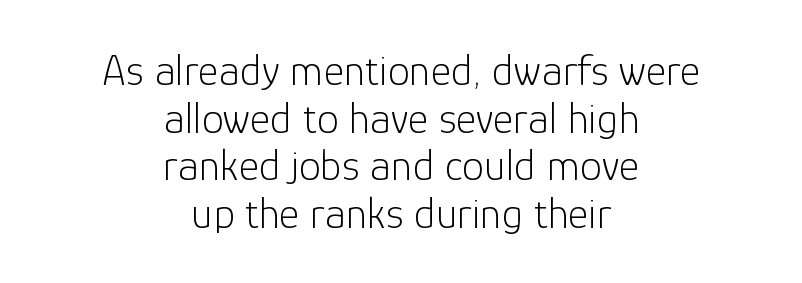
Q: Is the text bold? A: No.
Q: Is the text italic (slanted)? A: No, it is upright.
Q: Is the typeface a serif or a sans-serif typeface? A: Sans-serif.
Q: Is the text underlined? A: No.
Q: How is the paragraph aligned? A: Centered.
Q: Is the spacing between letters normal or unusually wide? A: Normal.
Q: Is the spacing between lines tight, normal or loose? A: Tight.
Q: Width (condensed, normal, or wide)? A: Normal.
Q: Stroke contrast? A: Low.
Q: x-height? A: Medium.
Q: Monospaced? A: No.
